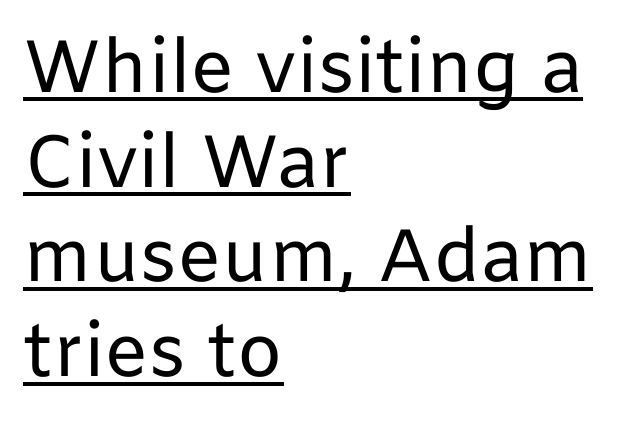
The image shows 74 px regular-weight sans-serif type, upright; set left-aligned, normal line spacing (1.28x), normal letter spacing, underlined; low stroke contrast and a medium x-height.
